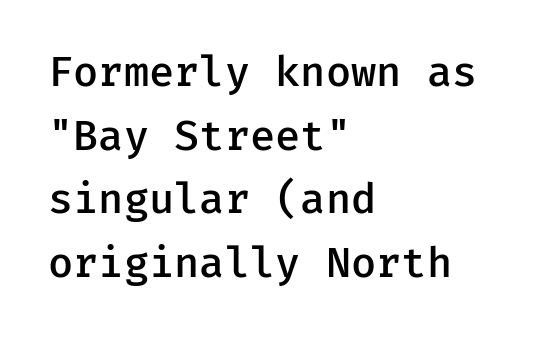
Line spacing here is normal. Students, note that the glyphs here touch the page at normal intervals. Notice how the passage keeps a crisp vertical edge on the left only. Typographically, this falls in the sans-serif category.
